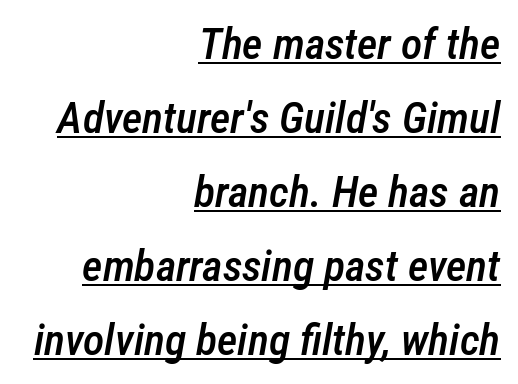
Honestly, the row spacing looks completely unremarkable. These lines are rendered in a variable-pitch font. Bold? Not quite — semibold, heavier than regular but stopping short. This is oblique type, the kind used for emphasis or titles.
